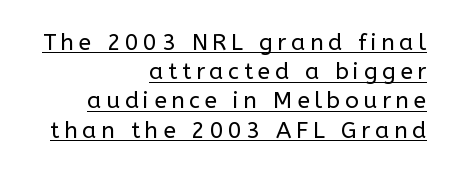
The line-height multiplier appears to be the usual default. Honestly, the underline is the first thing you notice here. Casual observation: everything's shoved over to the right. Bold? No — there's no thickening of the strokes. Spacing between characters has been opened up far beyond the box default. In terms of posture, this sample is upright.
